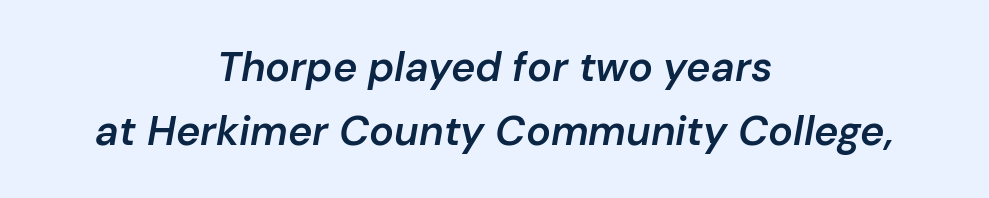
The image shows 41 px semibold type, italic (leaning right); set centered, normal line spacing (1.55x), normal letter spacing, not underlined; low stroke contrast and a medium x-height.
